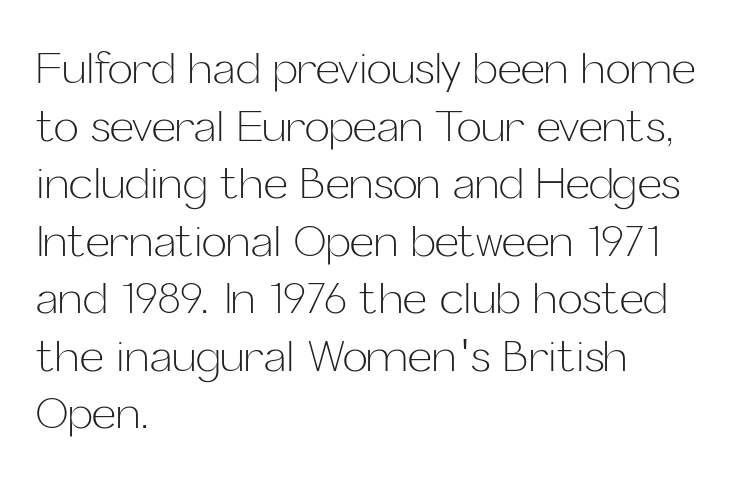
The image shows 42 px light sans-serif type, upright; set left-aligned, normal line spacing (1.37x), normal letter spacing, not underlined; low stroke contrast and a medium x-height.
